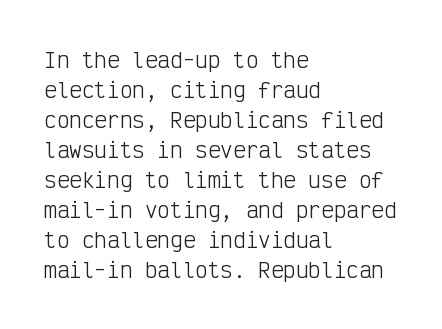
{"italic": "no", "bold": "no", "underline": "no", "align": "left", "line_spacing": "normal", "line_spacing_ratio": 1.43, "letter_spacing": "normal", "letter_spacing_em": 0.0, "glyph_px": 21}
